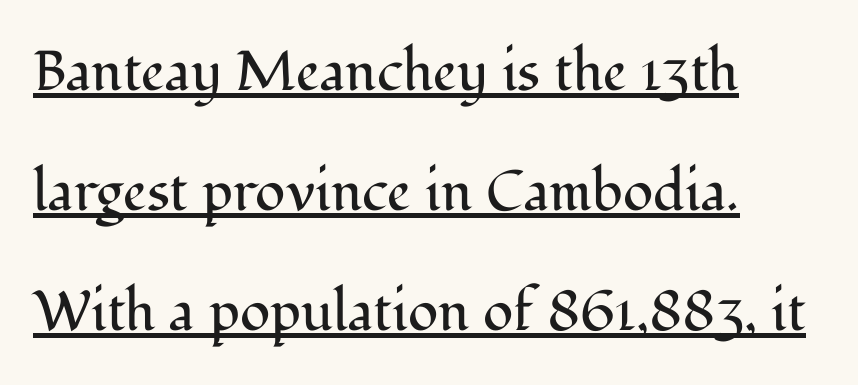
Q: Is the text bold? A: No.
Q: Is the text italic (slanted)? A: No, it is upright.
Q: Is the typeface a serif or a sans-serif typeface? A: Serif.
Q: Is the text underlined? A: Yes.
Q: How is the paragraph aligned? A: Left-aligned.
Q: Is the spacing between letters normal or unusually wide? A: Normal.
Q: Is the spacing between lines tight, normal or loose? A: Loose.
Q: Width (condensed, normal, or wide)? A: Normal.
Q: Stroke contrast? A: Medium.
Q: x-height? A: Medium.
Q: Monospaced? A: No.
